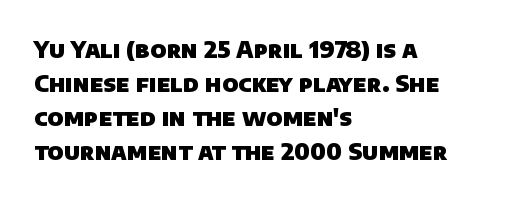
Q: Is the text bold? A: Yes.
Q: Is the text underlined? A: No.
Q: How is the paragraph aligned? A: Left-aligned.
Q: Is the spacing between letters normal or unusually wide? A: Normal.
Q: Is the spacing between lines tight, normal or loose? A: Normal.
